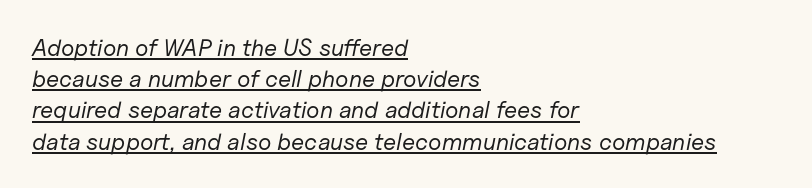
{"italic": "yes", "lean": "right", "slant_degrees": 11, "bold": "no", "underline": "yes", "align": "left", "line_spacing": "normal", "line_spacing_ratio": 1.3, "letter_spacing": "normal", "letter_spacing_em": 0.0, "glyph_px": 24}
